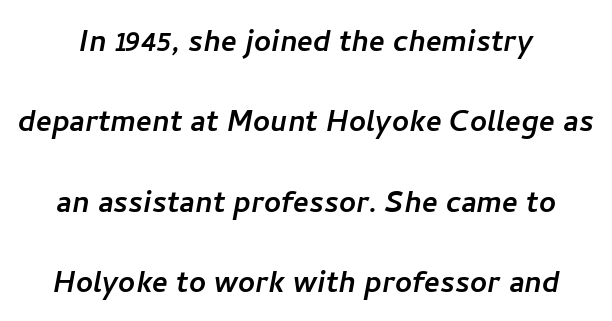
{"serif": "no", "width": "normal", "stroke_contrast": "low", "x_height": "medium", "monospaced": "no", "underline": "no", "line_spacing": "loose", "line_spacing_ratio": 2.17, "letter_spacing": "normal", "letter_spacing_em": 0.0, "glyph_px": 37}
